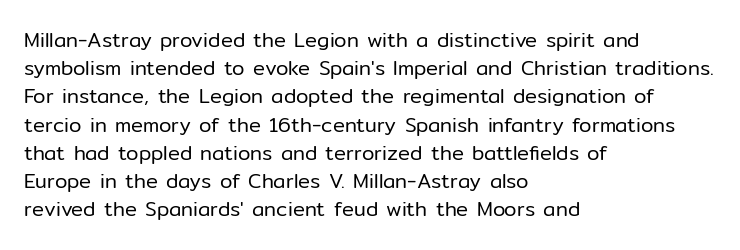
Q: Is the text bold? A: No.
Q: Is the text italic (slanted)? A: No, it is upright.
Q: Is the text underlined? A: No.
Q: How is the paragraph aligned? A: Left-aligned.
Q: Is the spacing between letters normal or unusually wide? A: Normal.
Q: Is the spacing between lines tight, normal or loose? A: Normal.
